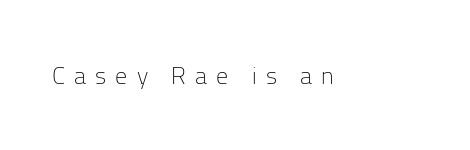
The image shows 24 px text type, upright; set unusually wide letter spacing (+0.38 em), not underlined.
